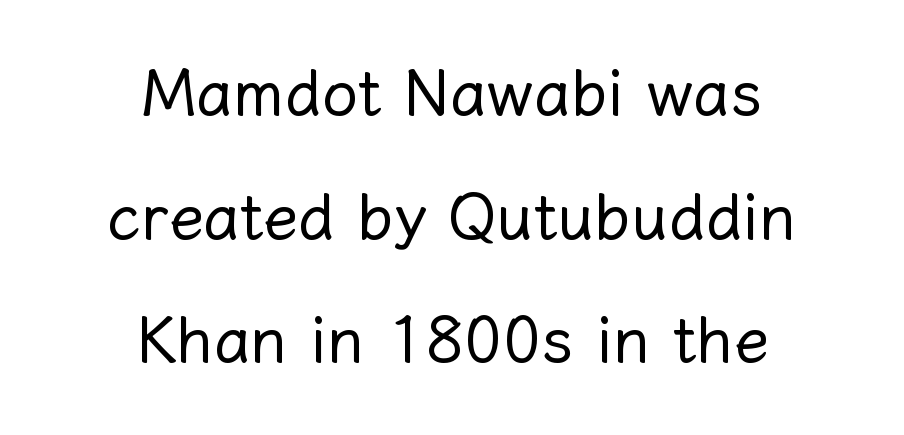
The image shows 64 px regular-weight type, upright; set centered, loose line spacing (1.93x), normal letter spacing, not underlined; low stroke contrast and a medium x-height.
